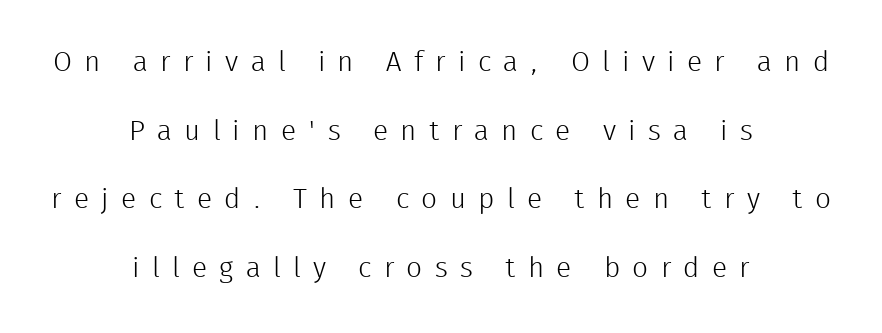
{"serif": "no", "italic": "no", "bold": "no", "weight": "light", "width": "normal", "stroke_contrast": "low", "x_height": "medium", "monospaced": "no", "underline": "no", "align": "center", "line_spacing": "loose", "line_spacing_ratio": 2.45, "letter_spacing": "wide", "letter_spacing_em": 0.44, "glyph_px": 28}
